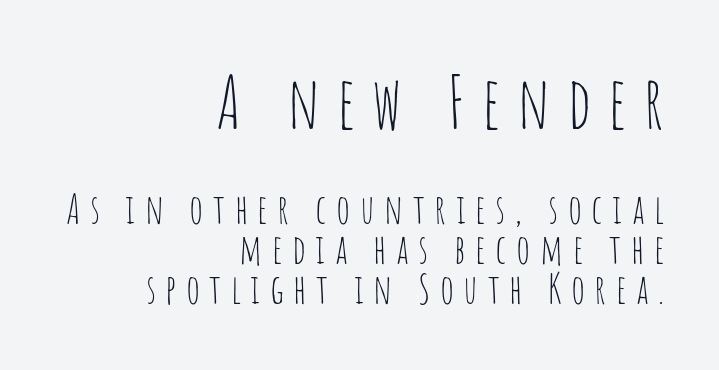
Q: Is the text bold? A: No.
Q: Is the text italic (slanted)? A: No, it is upright.
Q: Is the typeface a serif or a sans-serif typeface? A: Sans-serif.
Q: Is the text underlined? A: No.
Q: How is the paragraph aligned? A: Right-aligned.
Q: Is the spacing between letters normal or unusually wide? A: Unusually wide.
Q: Is the spacing between lines tight, normal or loose? A: Tight.
Q: Which block of text is set in a larger size, the first (top) or the second (bottom)? A: The first (top) one.
Q: Width (condensed, normal, or wide)? A: Condensed.
Q: Stroke contrast? A: Low.
Q: x-height? A: Large.
Q: Monospaced? A: No.
